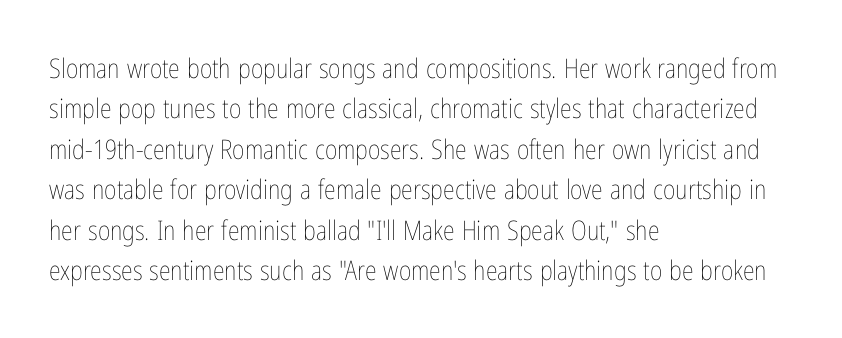
The image shows 27 px text type, upright; set left-aligned, normal line spacing (1.5x), normal letter spacing, not underlined.
